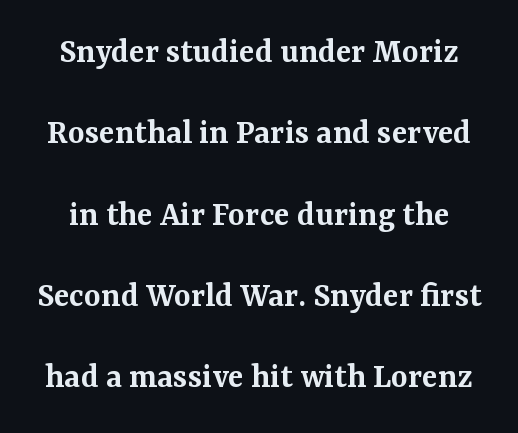
The image shows 36 px semibold serif type, upright; set loose line spacing (2.26x), normal letter spacing, not underlined; medium stroke contrast and a medium x-height.
